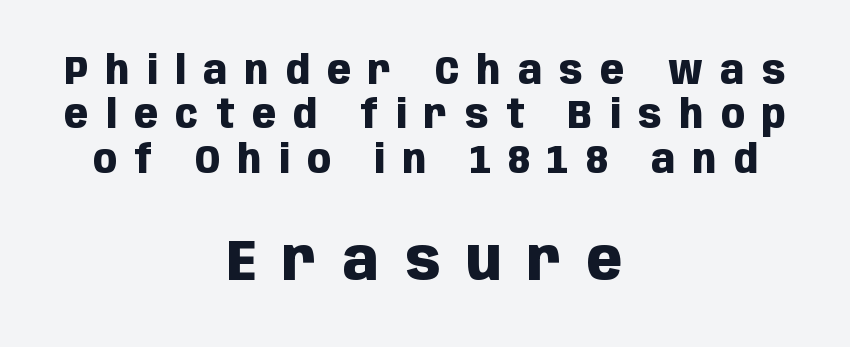
Q: Is the text bold? A: Yes.
Q: Is the text italic (slanted)? A: No, it is upright.
Q: Is the typeface a serif or a sans-serif typeface? A: Sans-serif.
Q: Is the text underlined? A: No.
Q: How is the paragraph aligned? A: Centered.
Q: Is the spacing between letters normal or unusually wide? A: Unusually wide.
Q: Is the spacing between lines tight, normal or loose? A: Tight.
Q: Which block of text is set in a larger size, the first (top) or the second (bottom)? A: The second (bottom) one.
Q: Width (condensed, normal, or wide)? A: Condensed.
Q: Stroke contrast? A: Low.
Q: x-height? A: Large.
Q: Monospaced? A: No.
